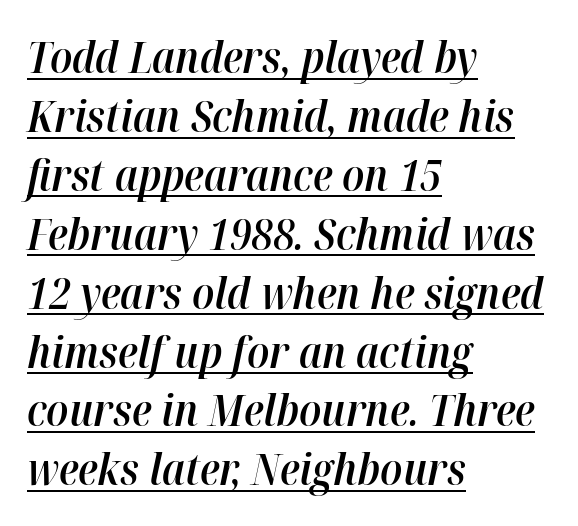
Q: Is the text bold? A: Semi-bold.
Q: Is the text italic (slanted)? A: Yes, it leans right by about 12 degrees.
Q: Is the text underlined? A: Yes.
Q: How is the paragraph aligned? A: Left-aligned.
Q: Is the spacing between letters normal or unusually wide? A: Normal.
Q: Is the spacing between lines tight, normal or loose? A: Normal.
Q: Width (condensed, normal, or wide)? A: Normal.
Q: Stroke contrast? A: High.
Q: x-height? A: Medium.
Q: Monospaced? A: No.
